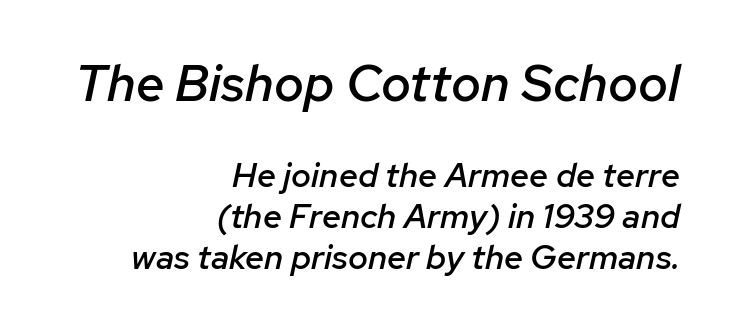
{"italic": "yes", "lean": "right", "slant_degrees": 12, "bold": "semi", "weight": "semibold", "width": "normal", "stroke_contrast": "low", "x_height": "medium", "monospaced": "no", "underline": "no", "align": "right", "line_spacing_ratio": 1.21, "letter_spacing": "normal", "letter_spacing_em": 0.0, "larger_block": "first", "size_ratio": 1.5, "glyph_px": 51}
